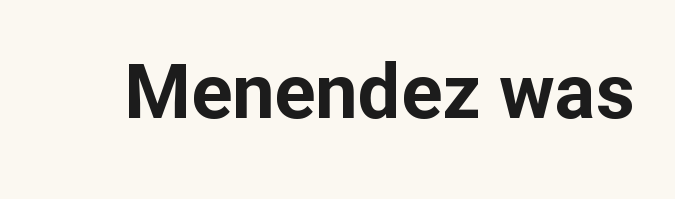
The image shows 76 px bold sans-serif type, upright; set normal letter spacing, not underlined; low stroke contrast and a medium x-height.
